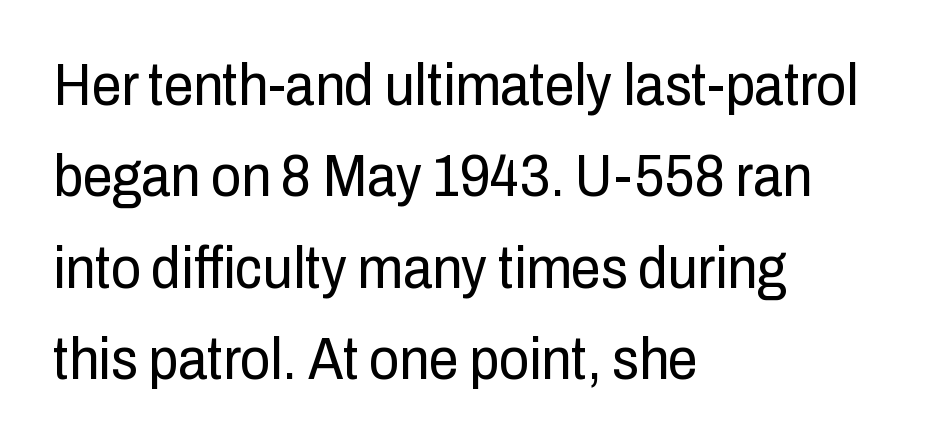
The image shows 59 px regular-weight, condensed sans-serif type, upright; set left-aligned, normal line spacing (1.55x), normal letter spacing, not underlined; low stroke contrast and a medium x-height.
